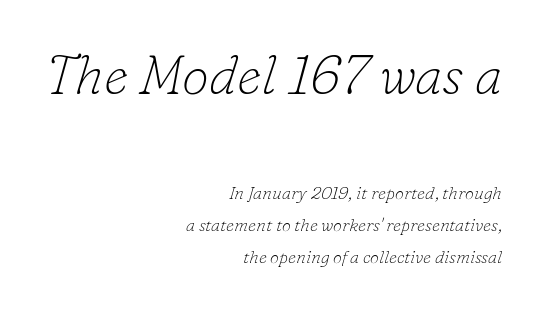
Q: Is the text bold? A: No.
Q: Is the text italic (slanted)? A: Yes, it leans right by about 16 degrees.
Q: Is the typeface a serif or a sans-serif typeface? A: Serif.
Q: Is the text underlined? A: No.
Q: How is the paragraph aligned? A: Right-aligned.
Q: Is the spacing between letters normal or unusually wide? A: Normal.
Q: Which block of text is set in a larger size, the first (top) or the second (bottom)? A: The first (top) one.
Q: Width (condensed, normal, or wide)? A: Normal.
Q: Stroke contrast? A: Low.
Q: x-height? A: Small.
Q: Monospaced? A: No.
